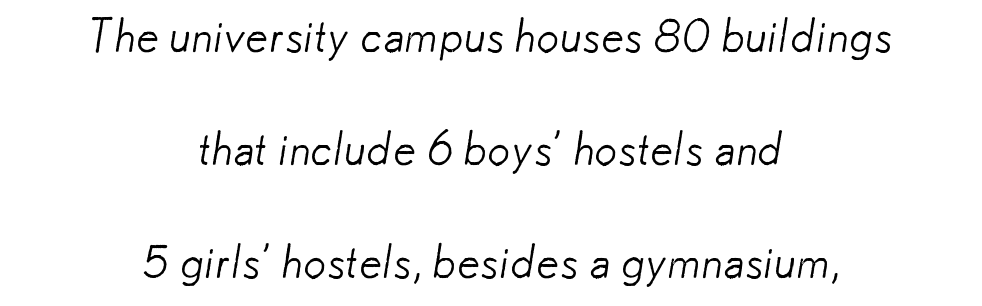
The image shows 46 px light sans-serif type; set centered, loose line spacing (2.46x), normal letter spacing, not underlined; low stroke contrast and a small x-height.
